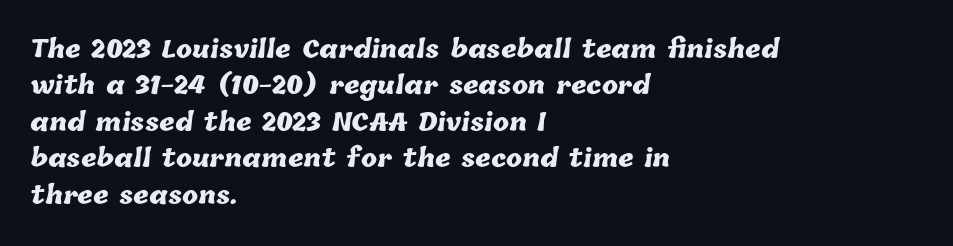
The image shows 24 px bold type; set left-aligned, normal line spacing (1.52x), normal letter spacing, not underlined.
